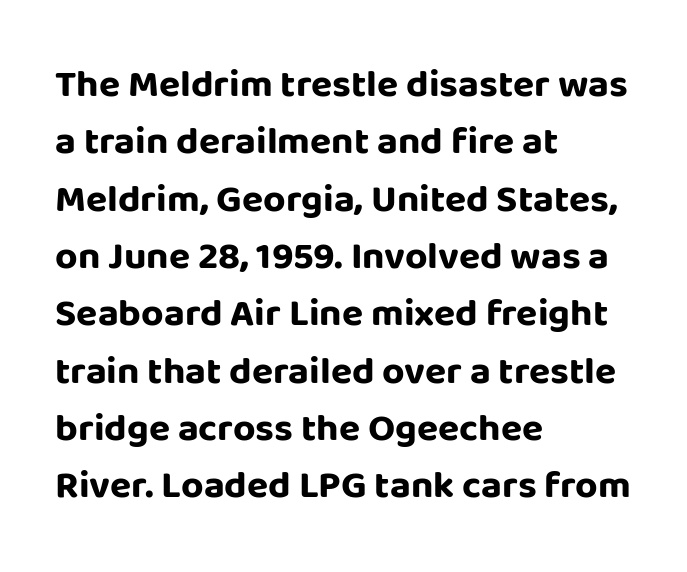
The image shows 39 px bold sans-serif type, upright; set left-aligned, normal line spacing (1.47x), normal letter spacing, not underlined; low stroke contrast and a large x-height.
